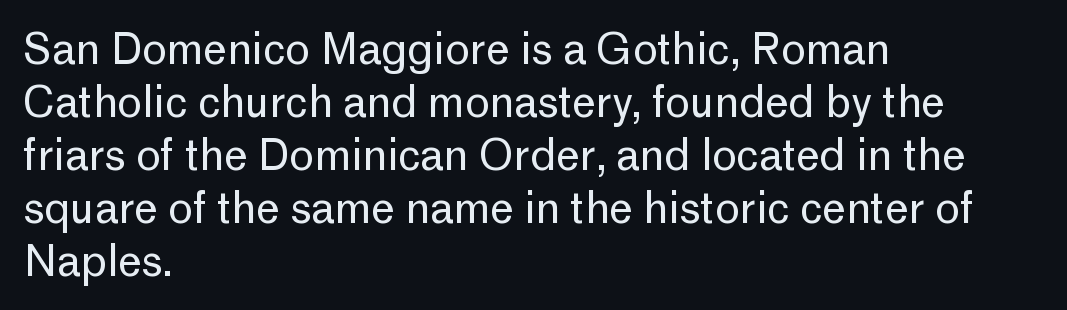
The image shows 42 px regular-weight sans-serif type, upright; set left-aligned, normal line spacing (1.26x), normal letter spacing, not underlined; low stroke contrast and a medium x-height.
